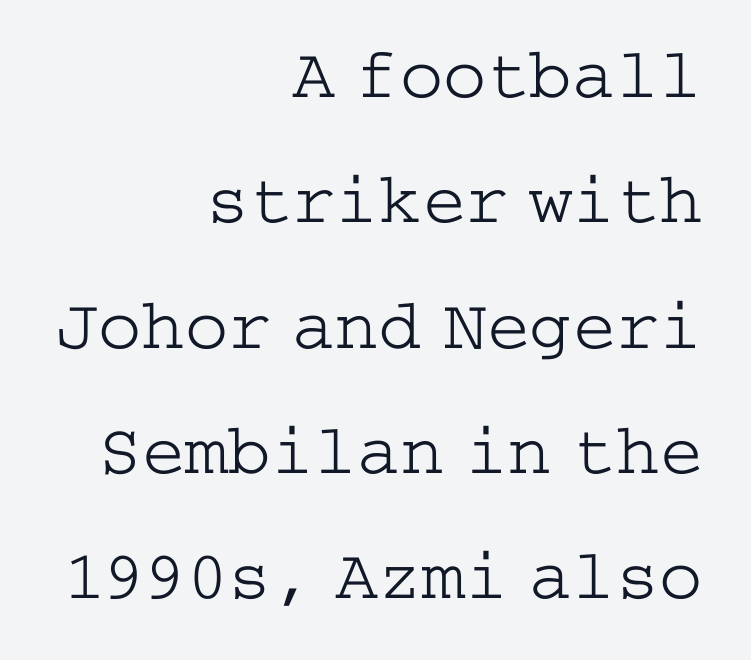
{"serif": "yes", "italic": "no", "bold": "no", "weight": "light", "width": "wide", "stroke_contrast": "low", "x_height": "medium", "underline": "no", "align": "right", "line_spacing_ratio": 1.74, "letter_spacing": "normal", "letter_spacing_em": 0.0, "glyph_px": 72}
